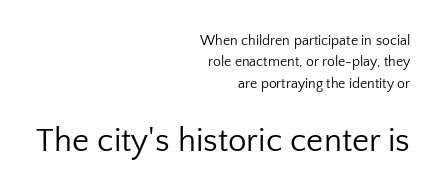
Horizontally, the lines are justified to the trailing edge only. Type size steps up from the first block to the second. A light-to-regular cut is what we see here. Descender tails drop into unmarked territory.
